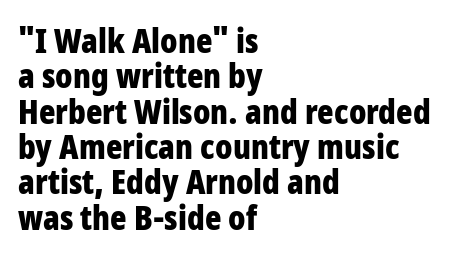
{"serif": "no", "italic": "no", "bold": "yes", "weight": "bold", "width": "condensed", "stroke_contrast": "low", "x_height": "large", "monospaced": "no", "underline": "no", "align": "left", "line_spacing": "tight", "line_spacing_ratio": 1.04, "letter_spacing": "normal", "letter_spacing_em": 0.0, "glyph_px": 34}
